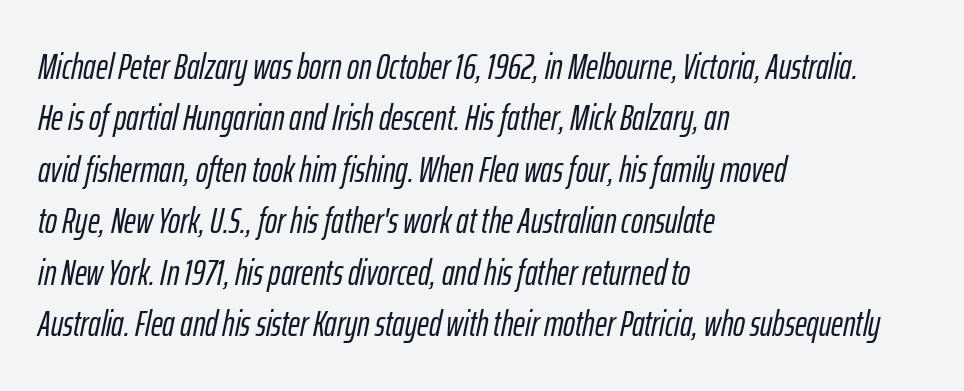
Does extra space separate the letters? No, they use regular spacing. This is oblique type, the kind used for emphasis or titles. Clear beneath every line of the passage. A typesetter would call this proportional, since set widths differ per character. Short and long lines alike share a common starting point at left. Normally led — the rows are evenly, conventionally spaced.
